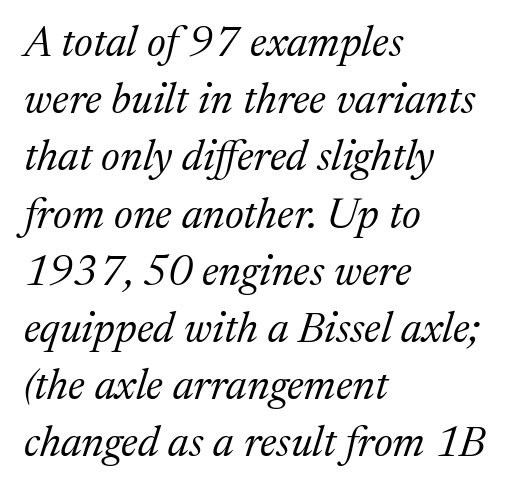
Q: Is the text bold? A: No.
Q: Is the text italic (slanted)? A: Yes, it leans right by about 17 degrees.
Q: Is the typeface a serif or a sans-serif typeface? A: Serif.
Q: Is the text underlined? A: No.
Q: How is the paragraph aligned? A: Left-aligned.
Q: Is the spacing between letters normal or unusually wide? A: Normal.
Q: Is the spacing between lines tight, normal or loose? A: Normal.
Q: Width (condensed, normal, or wide)? A: Normal.
Q: Stroke contrast? A: Medium.
Q: x-height? A: Medium.
Q: Monospaced? A: No.
